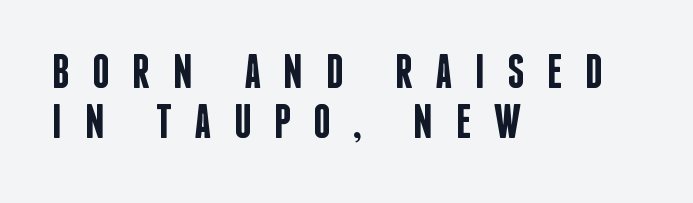
These words are printed semibold, heavier than regular yet not bold. Upright lettering throughout. The rendering uses natural spacing where letterforms have individual widths. The rendering anchors every line to the left-hand side. Unlike a traditional serif, this face leaves its strokes unadorned. The designer dialed line spacing down below the default.
